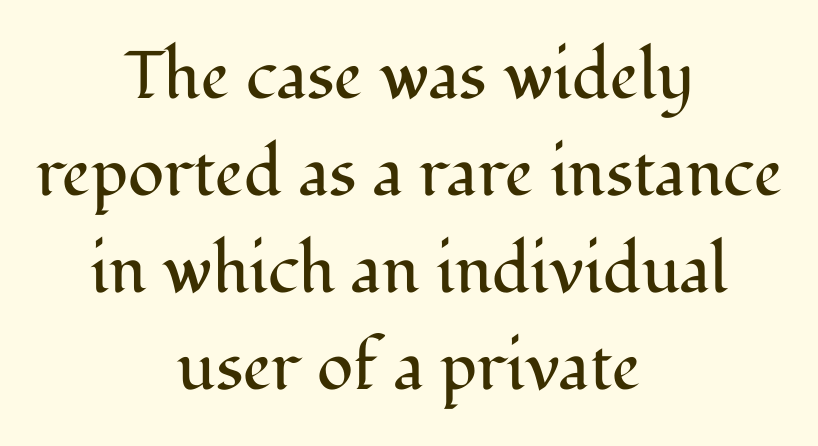
The paragraph has two soft edges and a firm central axis. The baseline area is clear. The line-height multiplier appears to be the usual default. Words appear dense and cohesive because spacing is normal.
